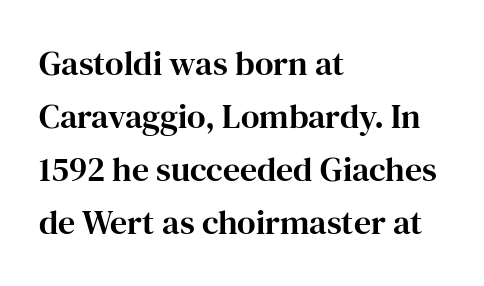
Descenders are the only things crossing below the line. Compared with a centered layout, this one pins lines to the left instead. Tracking here is standard; glyphs follow each other at the usual distance. Every character sits straight up, as roman type does. The line-height multiplier appears to be the usual default. Does the type have serifs? Yes, each stem ends in a small foot.
